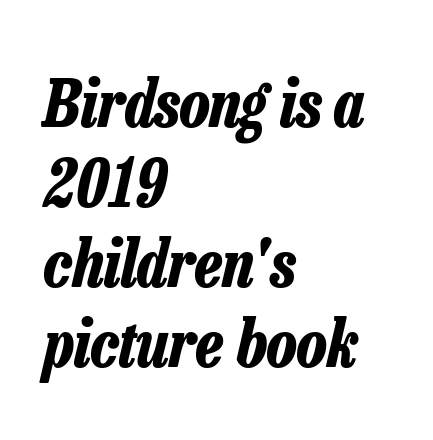
The image shows 66 px bold, condensed type, italic (leaning right); set left-aligned, line spacing 1.21x, normal letter spacing, not underlined; low stroke contrast and a medium x-height.
